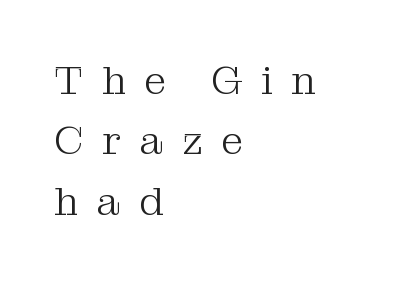
{"serif": "yes", "italic": "no", "bold": "no", "weight": "light", "width": "normal", "stroke_contrast": "medium", "x_height": "medium", "monospaced": "no", "underline": "no", "align": "left", "line_spacing": "normal", "line_spacing_ratio": 1.51, "letter_spacing": "wide", "letter_spacing_em": 0.46, "glyph_px": 40}
